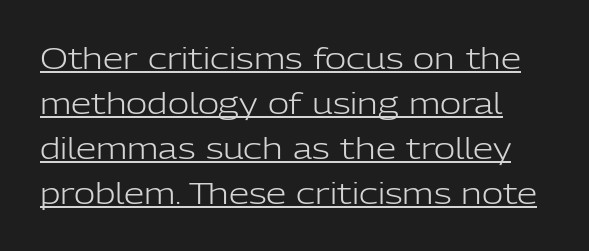
{"serif": "no", "italic": "no", "bold": "no", "weight": "light", "width": "normal", "stroke_contrast": "low", "x_height": "medium", "monospaced": "no", "underline": "yes", "line_spacing": "normal", "line_spacing_ratio": 1.55, "letter_spacing": "normal", "letter_spacing_em": 0.0, "glyph_px": 29}
